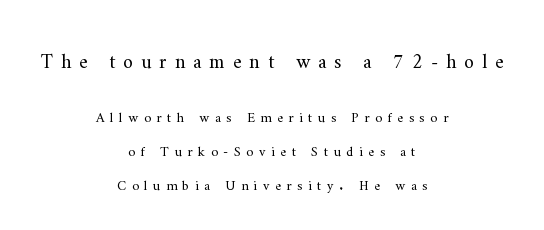
The image shows 20 px text type, upright; set centered, loose line spacing (2.43x), unusually wide letter spacing (+0.4 em), not underlined; the first (top) block is 1.43x larger.
